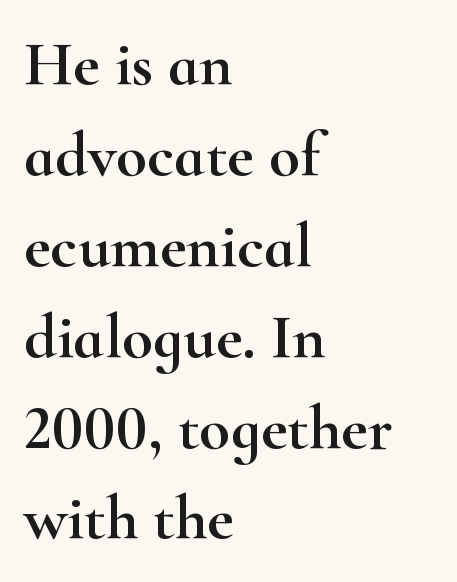
In terms of letterspacing, this is plain default setting. What kind of face is this? One with serifs. Does the lettering tilt? It doesn't — this is upright. If you drew a ruler down the left edge, every line would touch it. Rule under the text: the space is simply empty.
